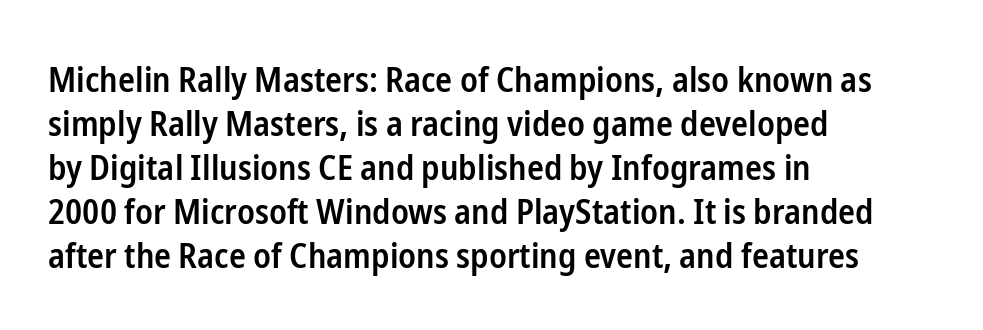
Is this a fixed-width face? No — the glyphs have proportional, varying widths. Nothing sits at the stroke ends, so this counts as sans-serif. Horizontally, the lines are justified to the leading edge only. Caption: semibold face, moderately heavy strokes. Notice how the stems are strictly vertical — no italics here.
